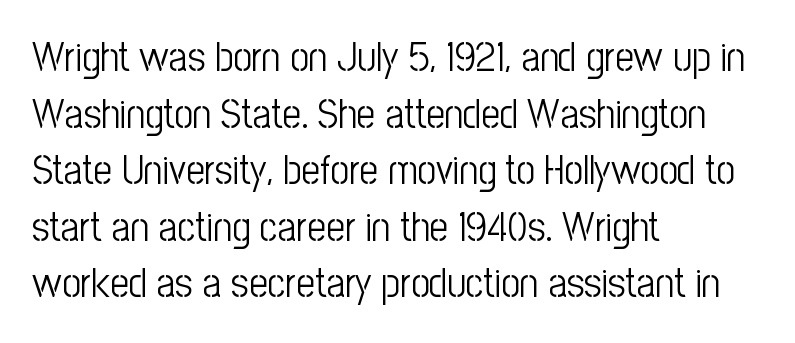
The foot of each line stays bare and open. The setting favours the left margin, as ordinary paragraphs usually do. Think of a printed novel: that variable character pitch is what you see here. This is roman type, the default non-slanted kind.
